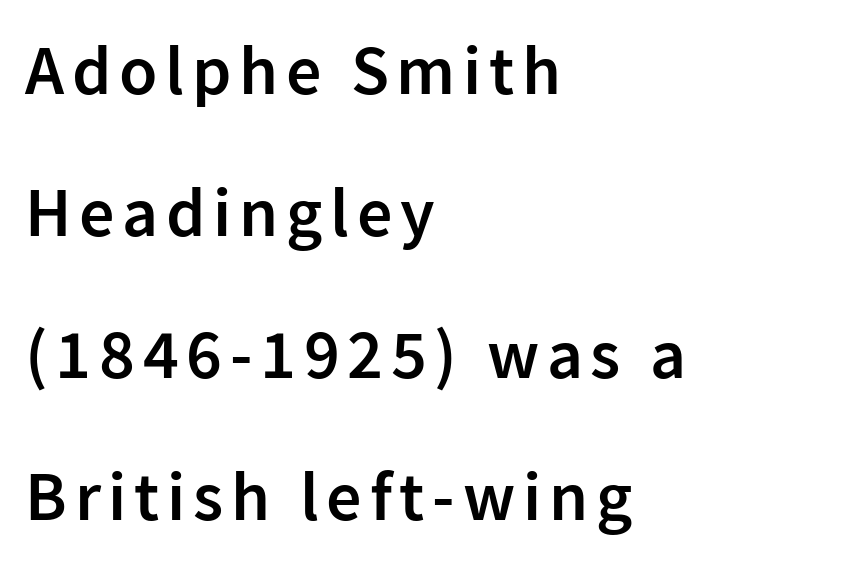
Q: Is the text bold? A: Semi-bold.
Q: Is the text italic (slanted)? A: No, it is upright.
Q: Is the typeface a serif or a sans-serif typeface? A: Sans-serif.
Q: Is the text underlined? A: No.
Q: How is the paragraph aligned? A: Left-aligned.
Q: Is the spacing between lines tight, normal or loose? A: Loose.
Q: Width (condensed, normal, or wide)? A: Normal.
Q: Stroke contrast? A: Low.
Q: x-height? A: Medium.
Q: Monospaced? A: No.
